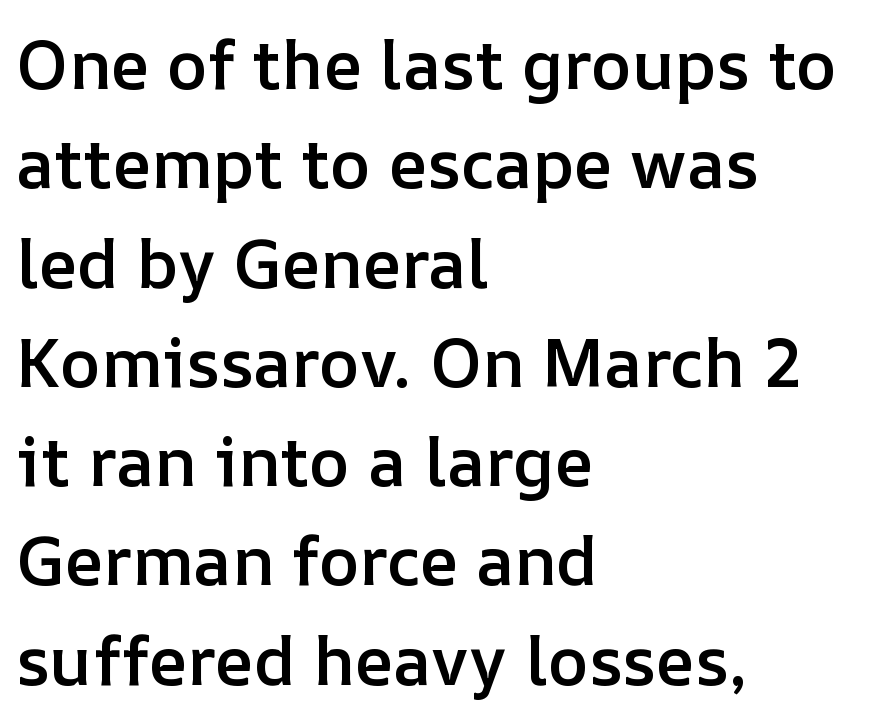
Does the weight exceed regular? Yes, but only to semibold. When letters stand straight like this, we call the style roman or upright. One glance says typical: line gaps are just what's usual. Descender tails drop into unmarked territory. You could not count columns in this text — the font is proportionally spaced. How are the letters spaced? Ordinarily, with no added tracking.
